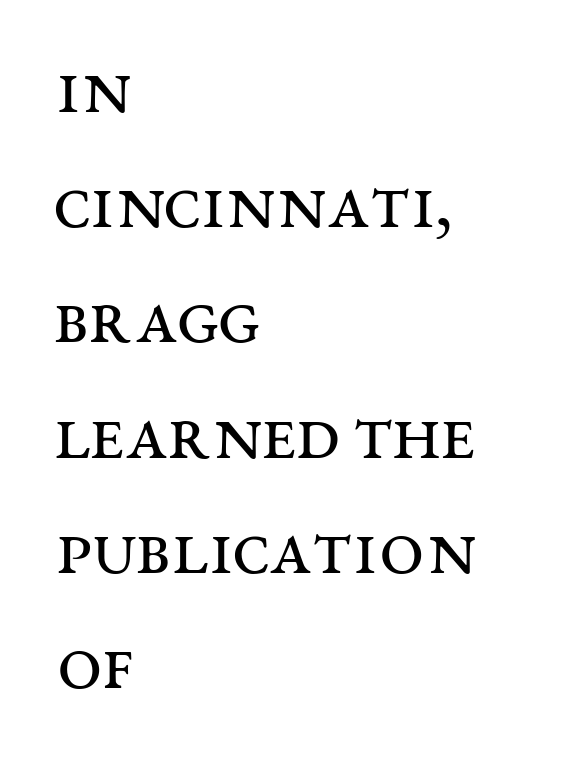
{"serif": "yes", "italic": "no", "bold": "no", "weight": "regular", "width": "wide", "stroke_contrast": "medium", "x_height": "large", "monospaced": "no", "underline": "no", "align": "left", "line_spacing": "normal", "line_spacing_ratio": 1.44, "letter_spacing": "normal", "letter_spacing_em": 0.0, "glyph_px": 80}
